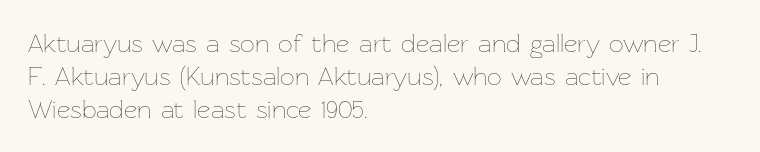
Check the space under the baseline: it is left empty. Posture: upright roman. Is the type heavy? It reads as light-to-regular instead. One-word summary of the alignment: left. The line-height multiplier appears to be the usual default.
